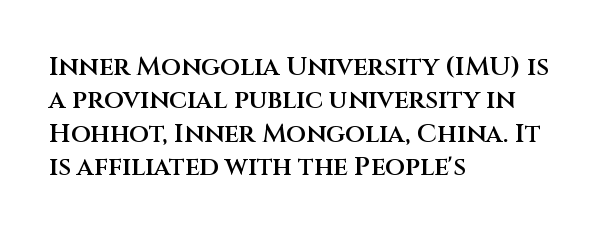
Q: Is the text bold? A: Semi-bold.
Q: Is the text italic (slanted)? A: No, it is upright.
Q: Is the text underlined? A: No.
Q: How is the paragraph aligned? A: Left-aligned.
Q: Is the spacing between letters normal or unusually wide? A: Normal.
Q: Is the spacing between lines tight, normal or loose? A: Normal.
